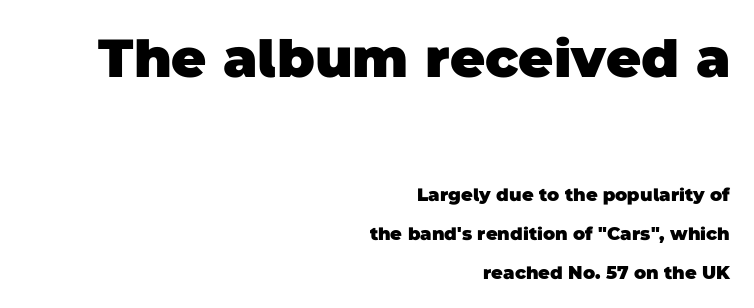
Layout note: lines flush right. In this sample the first text group is rendered at the bigger scale. The area under the type is left untouched. The block of text is sparse from top to bottom, with ample space between rows.
